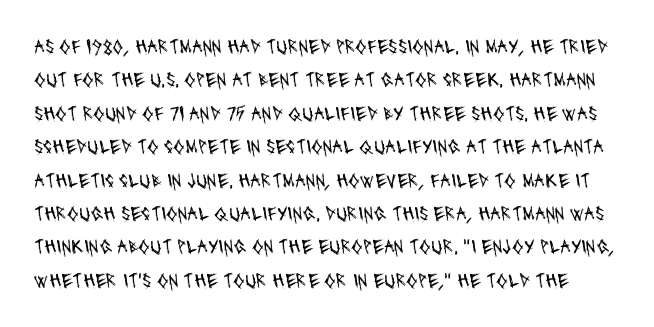
Think standard paragraph weight, or any step lighter than that. Successive baselines arrive at the customary interval. Observe the ordinary spacing: letters are neighbours, not strangers. Underline: absent.
